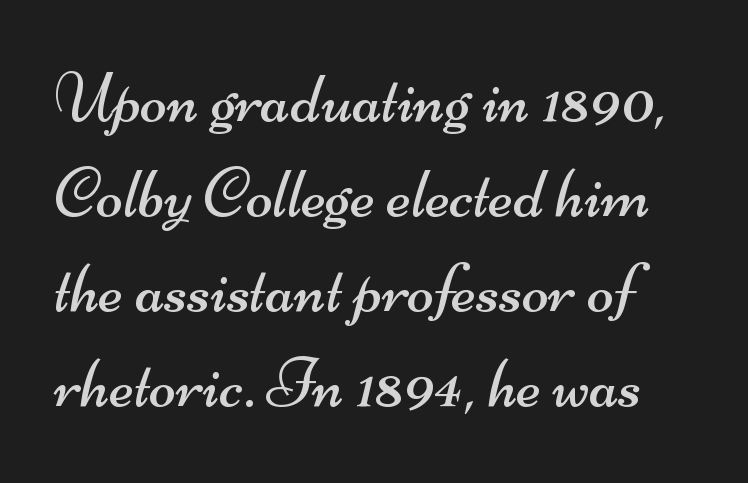
Q: Is the text bold? A: No.
Q: Is the typeface a serif or a sans-serif typeface? A: Sans-serif.
Q: Is the text underlined? A: No.
Q: Is the spacing between letters normal or unusually wide? A: Normal.
Q: Is the spacing between lines tight, normal or loose? A: Normal.
Q: Width (condensed, normal, or wide)? A: Wide.
Q: Stroke contrast? A: Medium.
Q: x-height? A: Small.
Q: Monospaced? A: No.
